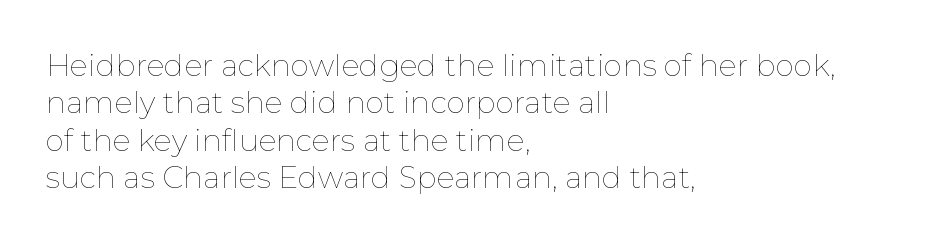
Q: Is the text bold? A: No.
Q: Is the text italic (slanted)? A: No, it is upright.
Q: Is the text underlined? A: No.
Q: How is the paragraph aligned? A: Left-aligned.
Q: Is the spacing between letters normal or unusually wide? A: Normal.
Q: Is the spacing between lines tight, normal or loose? A: Normal.
Q: Width (condensed, normal, or wide)? A: Normal.
Q: Stroke contrast? A: Low.
Q: x-height? A: Medium.
Q: Monospaced? A: No.
